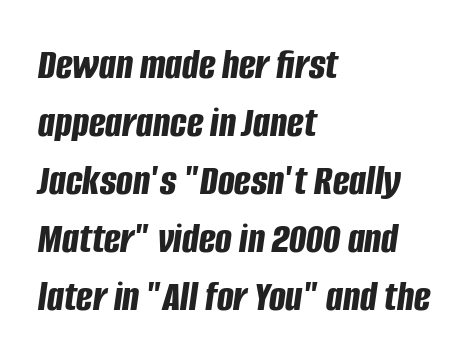
Q: Is the text bold? A: Yes.
Q: Is the text italic (slanted)? A: Yes, it leans right by about 8 degrees.
Q: Is the text underlined? A: No.
Q: How is the paragraph aligned? A: Left-aligned.
Q: Is the spacing between letters normal or unusually wide? A: Normal.
Q: Is the spacing between lines tight, normal or loose? A: Normal.
Q: Width (condensed, normal, or wide)? A: Condensed.
Q: Stroke contrast? A: Low.
Q: x-height? A: Large.
Q: Monospaced? A: No.
